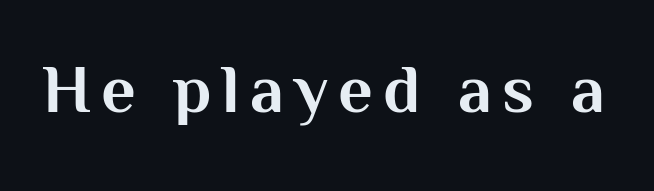
The image shows 68 px bold sans-serif type, upright; set not underlined; medium stroke contrast and a medium x-height.
